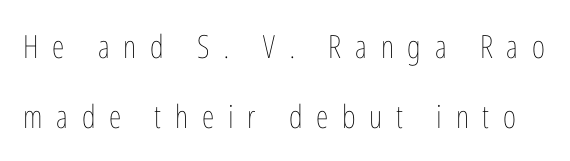
Q: Is the text bold? A: No.
Q: Is the text italic (slanted)? A: No, it is upright.
Q: Is the text underlined? A: No.
Q: Is the spacing between letters normal or unusually wide? A: Unusually wide.
Q: Is the spacing between lines tight, normal or loose? A: Loose.
Q: Width (condensed, normal, or wide)? A: Condensed.
Q: Stroke contrast? A: Low.
Q: x-height? A: Medium.
Q: Monospaced? A: No.
